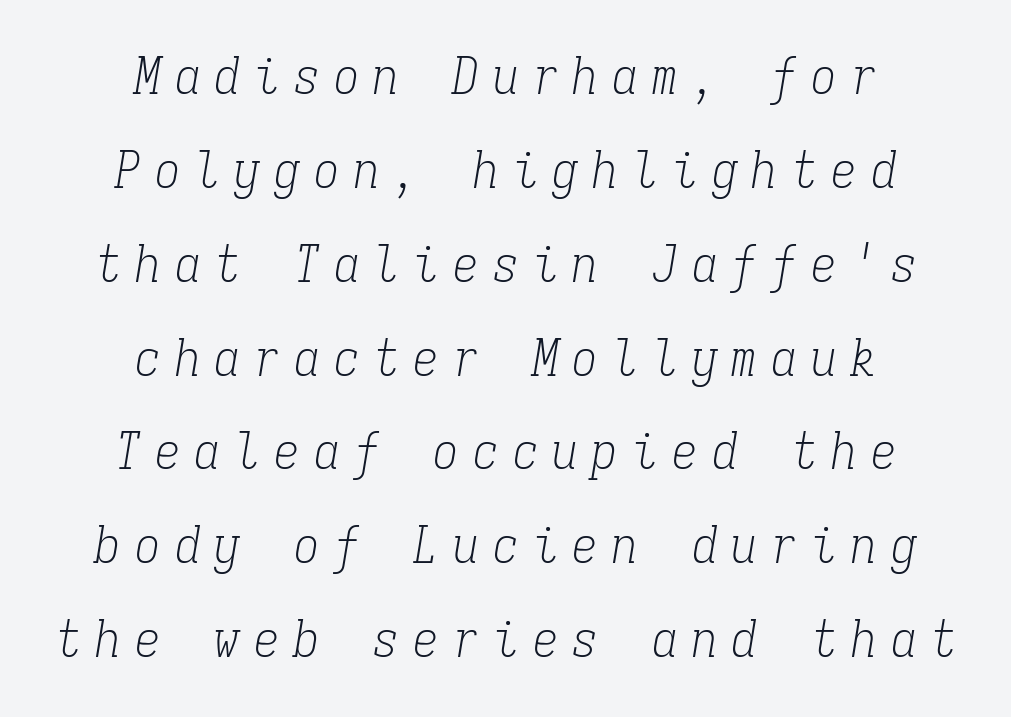
The tracking reads as deliberately expanded to a designer's eye. Underline: absent. A light-to-regular cut is what we see here. The passage shown leans; its letterforms are oblique. Short and long lines alike share a common midpoint. The characters display serif detailing at their extremities.
